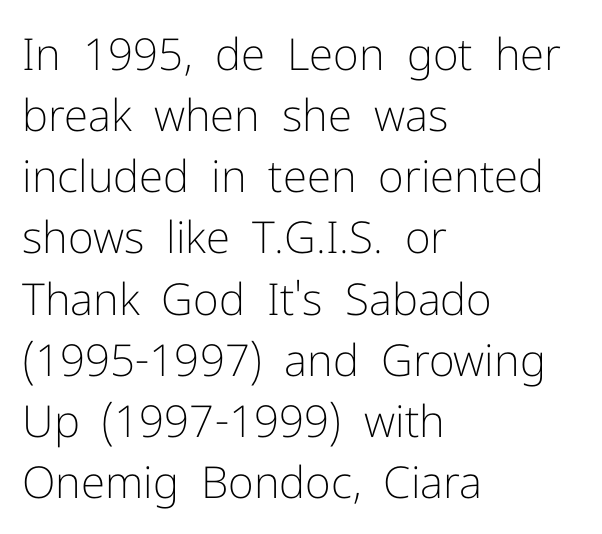
{"serif": "no", "italic": "no", "bold": "no", "weight": "light", "width": "normal", "stroke_contrast": "low", "x_height": "medium", "monospaced": "no", "underline": "no", "align": "left", "line_spacing": "normal", "line_spacing_ratio": 1.39, "letter_spacing": "normal", "letter_spacing_em": 0.0, "glyph_px": 44}
